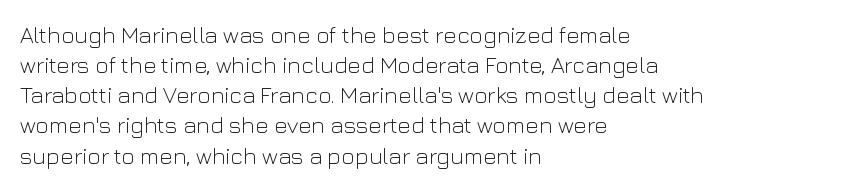
Teacher's note: observe the even left margin — that is flush-left alignment. Does extra space separate the letters? No, they use regular spacing. In terms of posture, this sample is upright. The glyphs are unaccompanied by any horizontal stroke below them. The lines sit at an ordinary, default distance from one another.
